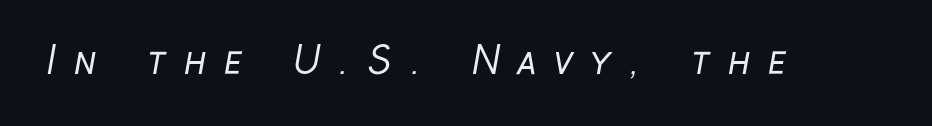
Q: Is the text bold? A: No.
Q: Is the typeface a serif or a sans-serif typeface? A: Sans-serif.
Q: Is the text underlined? A: No.
Q: Is the spacing between letters normal or unusually wide? A: Unusually wide.
Q: Width (condensed, normal, or wide)? A: Condensed.
Q: Stroke contrast? A: Low.
Q: x-height? A: Medium.
Q: Monospaced? A: No.
